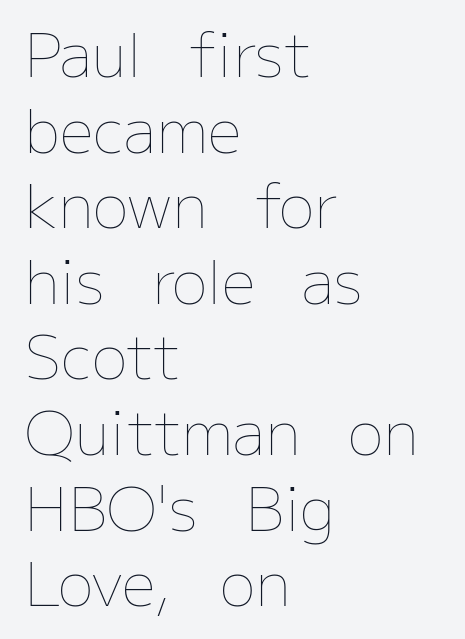
Proportional: the letters do not fall into vertical columns. The strokes carry an ordinary text weight at most. A bare baseline throughout the passage. The line texture is even and compact thanks to regular tracking. Notice how the passage keeps a crisp vertical edge on the left only.
